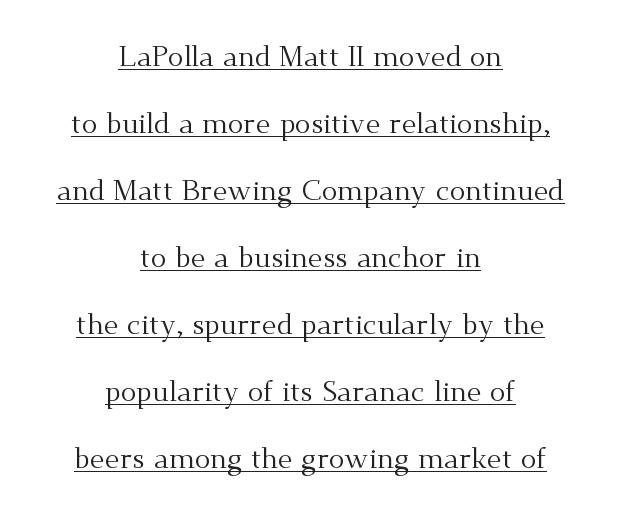
Each letter's strokes conclude with small projecting serifs. The weight tops out at a normal text grade. You can see a thin bar hugging the bottom of the glyphs. Is this a fixed-width face? No — the glyphs have proportional, varying widths. Between one letter and the next there's only the usual sliver of space. Short and long lines alike share a common midpoint.
